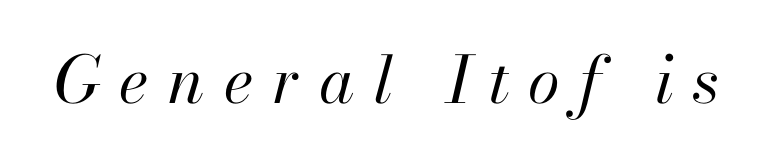
Each word looks stretched out because of the extra space between its letters. No word sits above an underline. Heft: none added — not bold. The passage shown leans; its letterforms are oblique. The passage shown is typed in a proportional face where columns would drift.
